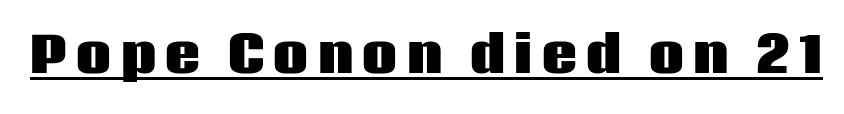
{"serif": "no", "italic": "no", "bold": "yes", "weight": "heavy", "width": "normal", "stroke_contrast": "low", "x_height": "large", "monospaced": "no", "underline": "yes", "glyph_px": 49}
